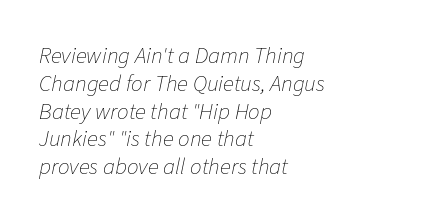
The image shows 23 px text type, italic (leaning right); set left-aligned, line spacing 1.21x, normal letter spacing, not underlined.
